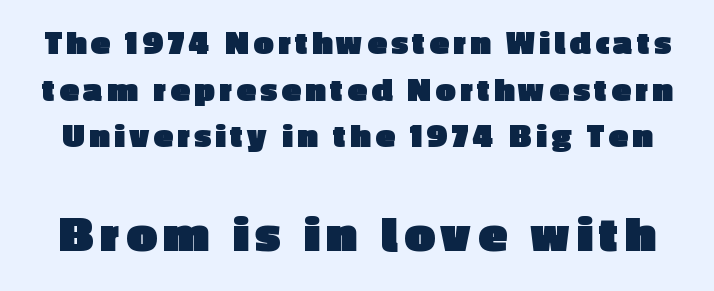
Q: Is the text bold? A: Yes.
Q: Is the text italic (slanted)? A: No, it is upright.
Q: Is the typeface a serif or a sans-serif typeface? A: Sans-serif.
Q: Is the text underlined? A: No.
Q: Is the spacing between lines tight, normal or loose? A: Normal.
Q: Which block of text is set in a larger size, the first (top) or the second (bottom)? A: The second (bottom) one.
Q: Width (condensed, normal, or wide)? A: Normal.
Q: x-height? A: Medium.
Q: Monospaced? A: No.
